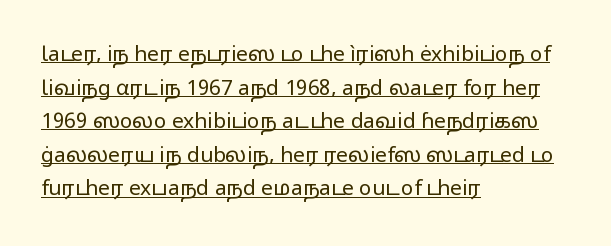
Q: Is the text bold? A: No.
Q: Is the text italic (slanted)? A: No, it is upright.
Q: Is the text underlined? A: Yes.
Q: How is the paragraph aligned? A: Left-aligned.
Q: Is the spacing between letters normal or unusually wide? A: Normal.
Q: Is the spacing between lines tight, normal or loose? A: Normal.
